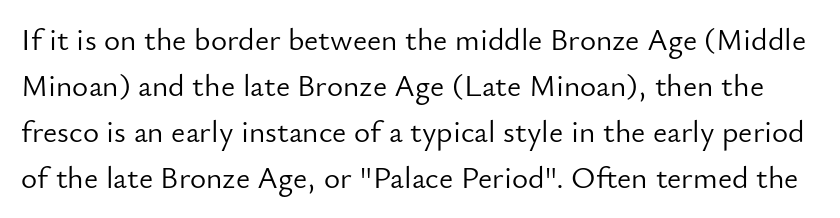
{"serif": "no", "italic": "no", "bold": "no", "weight": "light", "width": "normal", "stroke_contrast": "low", "x_height": "small", "monospaced": "no", "underline": "no", "line_spacing": "normal", "line_spacing_ratio": 1.48, "letter_spacing": "normal", "letter_spacing_em": 0.0, "glyph_px": 31}
